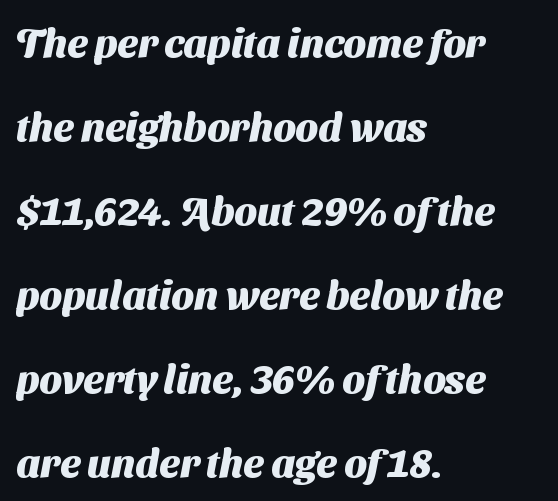
{"serif": "no", "bold": "yes", "weight": "heavy", "width": "normal", "stroke_contrast": "medium", "x_height": "medium", "monospaced": "no", "underline": "no", "align": "left", "line_spacing": "loose", "line_spacing_ratio": 2.1, "letter_spacing": "normal", "letter_spacing_em": 0.0, "glyph_px": 40}
